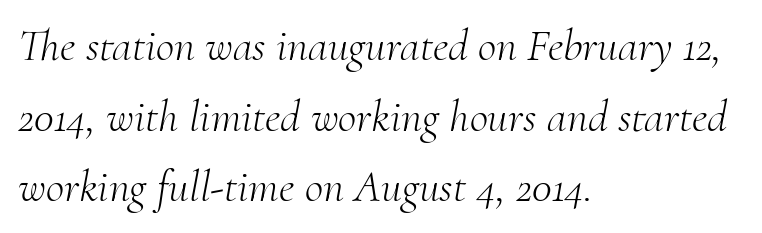
{"serif": "yes", "italic": "yes", "lean": "right", "slant_degrees": 10, "bold": "no", "weight": "light", "width": "normal", "stroke_contrast": "medium", "x_height": "small", "monospaced": "no", "underline": "no", "align": "left", "line_spacing": "normal", "line_spacing_ratio": 1.57, "letter_spacing": "normal", "letter_spacing_em": 0.0, "glyph_px": 45}
